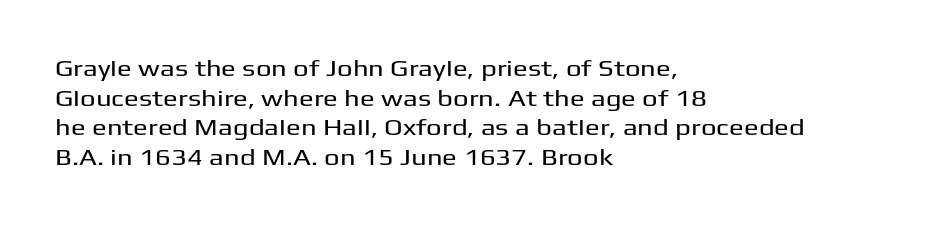
Q: Is the text italic (slanted)? A: No, it is upright.
Q: Is the text underlined? A: No.
Q: How is the paragraph aligned? A: Left-aligned.
Q: Is the spacing between letters normal or unusually wide? A: Normal.
Q: Is the spacing between lines tight, normal or loose? A: Normal.
